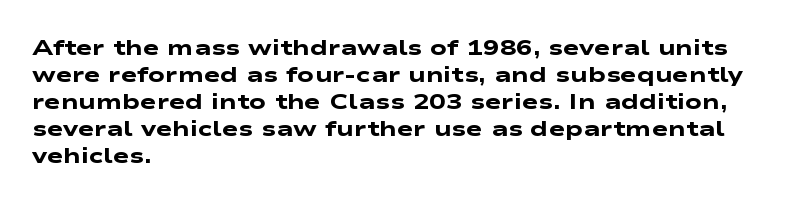
Q: Is the text bold? A: Yes.
Q: Is the text underlined? A: No.
Q: How is the paragraph aligned? A: Left-aligned.
Q: Is the spacing between letters normal or unusually wide? A: Normal.
